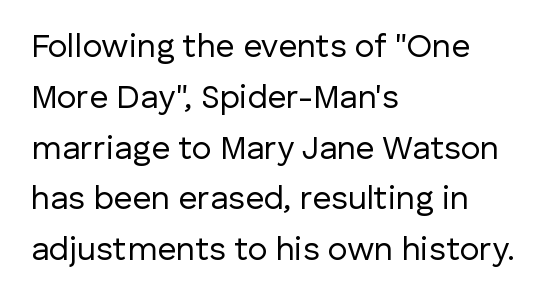
{"serif": "no", "italic": "no", "bold": "no", "weight": "regular", "width": "normal", "stroke_contrast": "low", "x_height": "medium", "monospaced": "no", "underline": "no", "align": "left", "line_spacing": "normal", "line_spacing_ratio": 1.54, "letter_spacing": "normal", "letter_spacing_em": 0.0, "glyph_px": 33}
